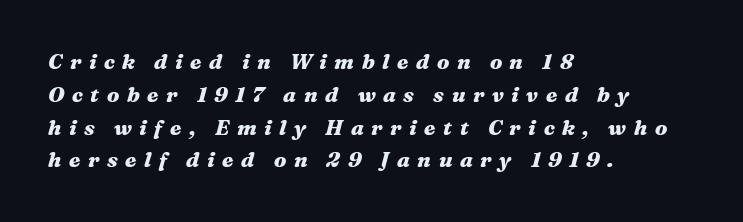
{"italic": "yes", "lean": "right", "slant_degrees": 16, "bold": "yes", "underline": "no", "align": "left", "line_spacing": "normal", "line_spacing_ratio": 1.56, "letter_spacing": "wide", "letter_spacing_em": 0.36, "glyph_px": 21}
